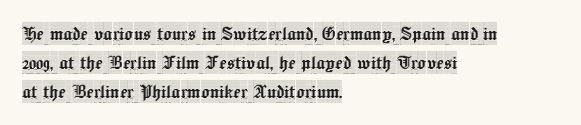
Q: Is the text italic (slanted)? A: No, it is upright.
Q: Is the text underlined? A: No.
Q: How is the paragraph aligned? A: Left-aligned.
Q: Is the spacing between letters normal or unusually wide? A: Normal.
Q: Is the spacing between lines tight, normal or loose? A: Normal.
